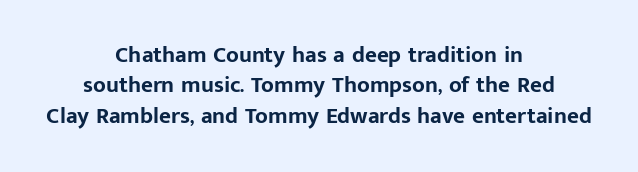
The image shows 23 px bold type, upright; set centered, normal line spacing (1.32x), normal letter spacing, not underlined.
